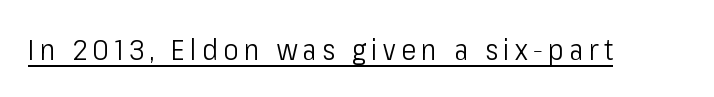
{"serif": "no", "italic": "no", "bold": "no", "weight": "light", "width": "condensed", "stroke_contrast": "low", "x_height": "medium", "monospaced": "no", "underline": "yes", "glyph_px": 29}
